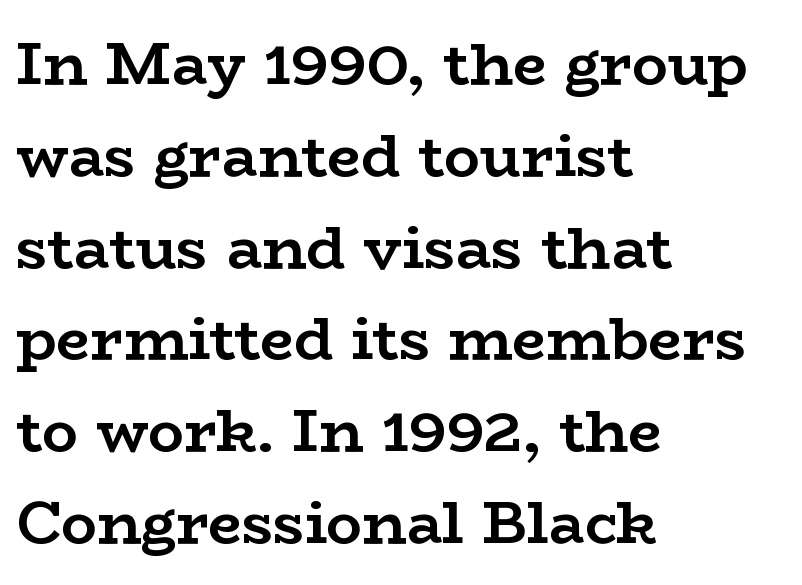
The image shows 60 px semibold, wide serif type, upright; set left-aligned, normal line spacing (1.53x), normal letter spacing, not underlined; low stroke contrast and a medium x-height.
